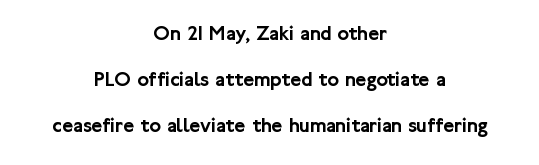
Q: Is the text italic (slanted)? A: No, it is upright.
Q: Is the text underlined? A: No.
Q: How is the paragraph aligned? A: Centered.
Q: Is the spacing between letters normal or unusually wide? A: Normal.
Q: Is the spacing between lines tight, normal or loose? A: Loose.
